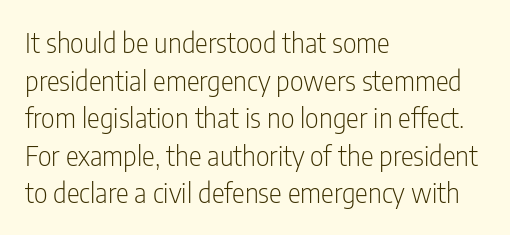
The image shows 27 px text type, upright; set left-aligned, normal line spacing (1.39x), normal letter spacing, not underlined.
